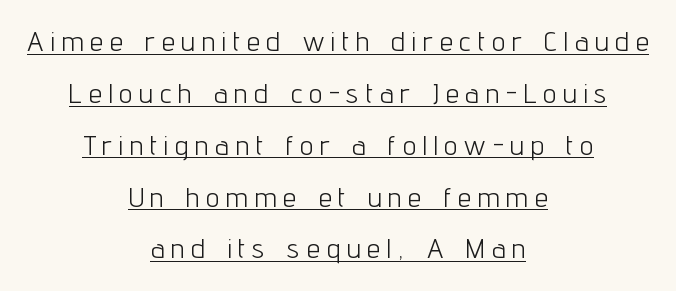
Summary of weight: not heavy and not bold. Honestly, the letter spacing is so wide it's the main thing you notice. The glyphs are accompanied by a horizontal stroke just below them. The lettering holds an erect, upright posture throughout. The vertical gap from one line to the next is large. Does the copy run flush right? No — it is centered line by line.
